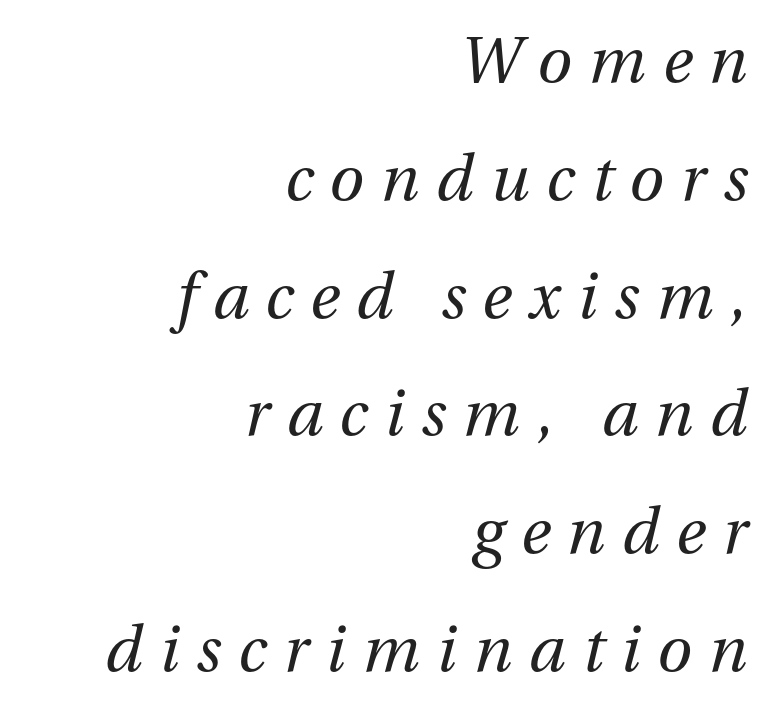
In CSS terms this would be text-align: right. The face used here is rendered with a markedly widened letterfit. Each stroke keeps to a modest, everyday thickness or less. The glyphs are unaccompanied by any horizontal stroke below them. The font's italic variant was chosen for this text.
